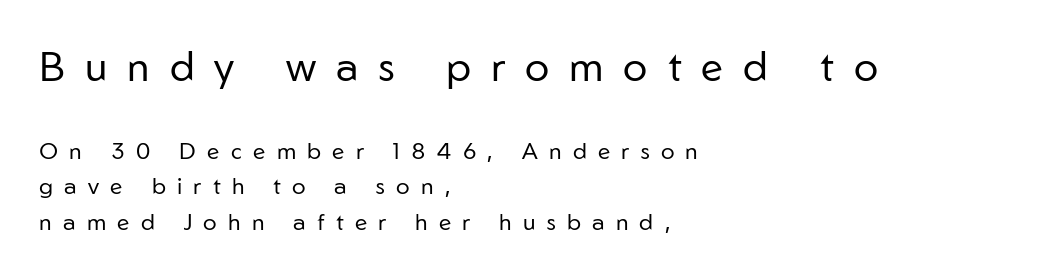
Q: Is the text bold? A: No.
Q: Is the text italic (slanted)? A: No, it is upright.
Q: Is the typeface a serif or a sans-serif typeface? A: Sans-serif.
Q: Is the text underlined? A: No.
Q: How is the paragraph aligned? A: Left-aligned.
Q: Is the spacing between letters normal or unusually wide? A: Unusually wide.
Q: Is the spacing between lines tight, normal or loose? A: Normal.
Q: Which block of text is set in a larger size, the first (top) or the second (bottom)? A: The first (top) one.
Q: Width (condensed, normal, or wide)? A: Normal.
Q: Stroke contrast? A: Low.
Q: x-height? A: Medium.
Q: Monospaced? A: No.
